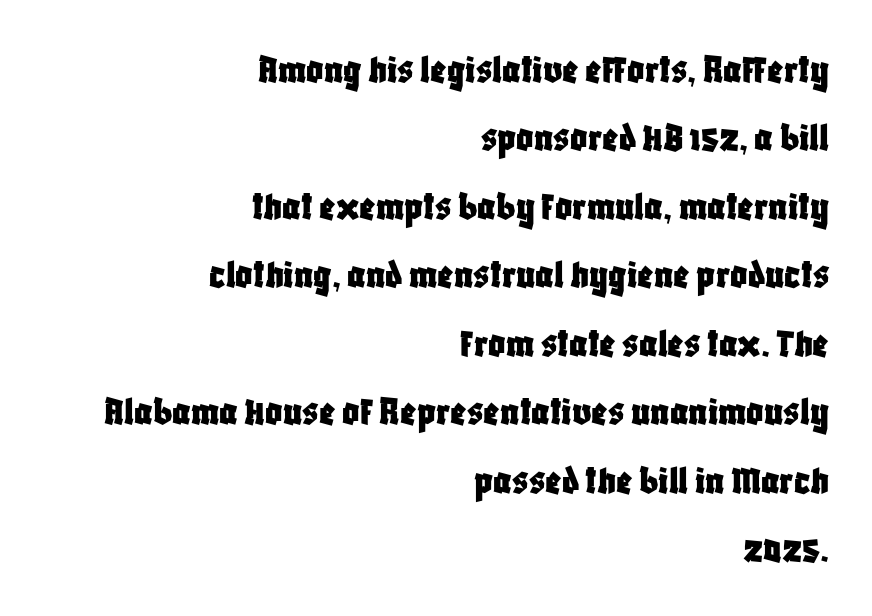
Successive baselines arrive at the customary interval. Descenders are the only things crossing below the line. This sample uses plain, unmodified letter spacing. The text was rendered using a sans face with plain stroke endings.
